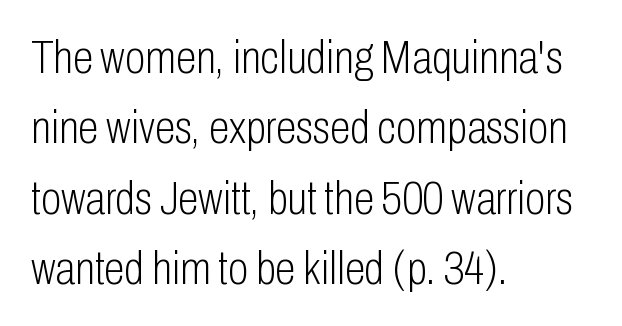
{"serif": "no", "italic": "no", "bold": "no", "weight": "light", "width": "condensed", "stroke_contrast": "low", "x_height": "medium", "monospaced": "no", "underline": "no", "align": "left", "line_spacing": "normal", "line_spacing_ratio": 1.5, "letter_spacing": "normal", "letter_spacing_em": 0.0, "glyph_px": 47}
